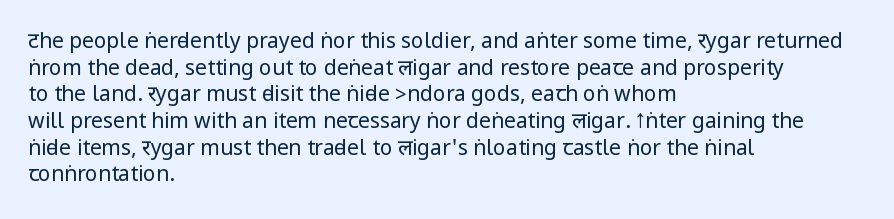
Q: Is the text bold? A: No.
Q: Is the text italic (slanted)? A: No, it is upright.
Q: Is the text underlined? A: No.
Q: How is the paragraph aligned? A: Left-aligned.
Q: Is the spacing between letters normal or unusually wide? A: Normal.
Q: Is the spacing between lines tight, normal or loose? A: Normal.
